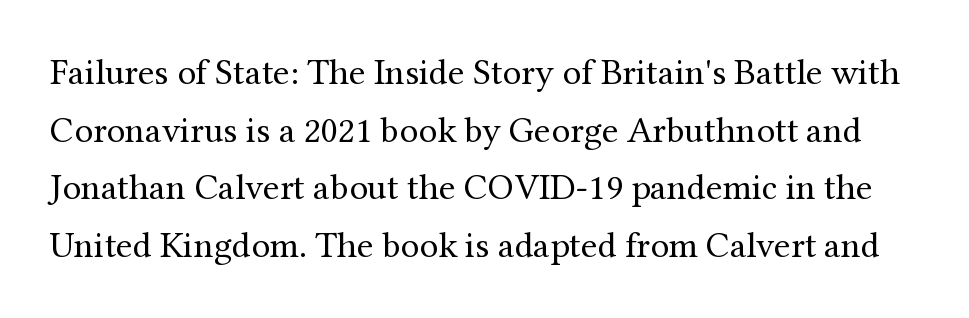
{"serif": "yes", "italic": "no", "bold": "no", "weight": "regular", "width": "normal", "stroke_contrast": "medium", "x_height": "medium", "monospaced": "no", "underline": "no", "line_spacing": "normal", "line_spacing_ratio": 1.56, "letter_spacing": "normal", "letter_spacing_em": 0.0, "glyph_px": 37}
